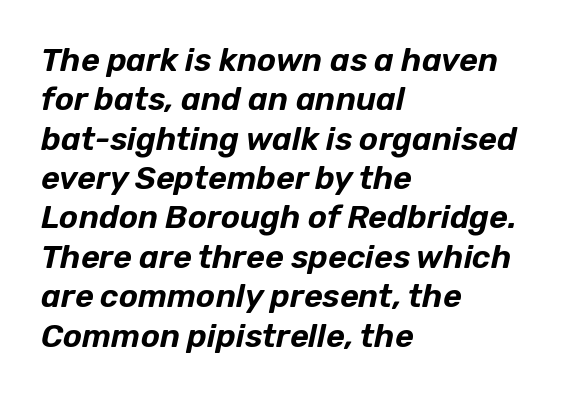
{"italic": "yes", "lean": "right", "slant_degrees": 12, "width": "normal", "stroke_contrast": "low", "x_height": "medium", "monospaced": "no", "underline": "no", "align": "left", "line_spacing_ratio": 1.23, "letter_spacing": "normal", "letter_spacing_em": 0.0, "glyph_px": 32}
